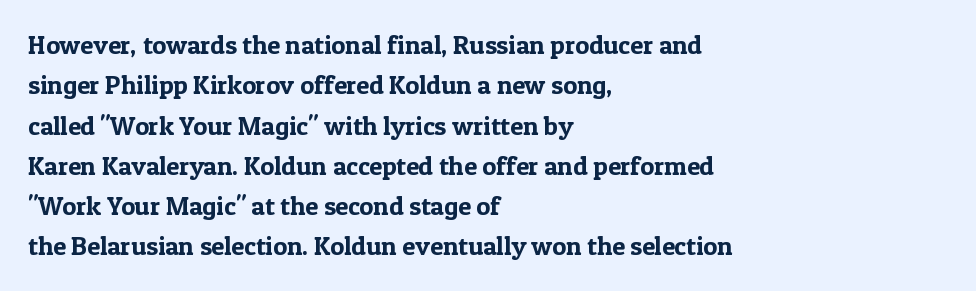
{"italic": "no", "underline": "no", "align": "left", "line_spacing": "normal", "line_spacing_ratio": 1.55, "letter_spacing": "normal", "letter_spacing_em": 0.0, "glyph_px": 26}
